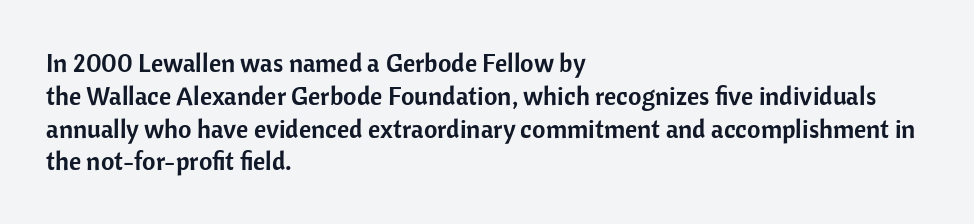
Each new line begins a customary step beneath the previous one. The passage shown is not underscored anywhere. Unlike italic type, these characters show no tilt at all. Casual observation: everything's shoved over to the left.
